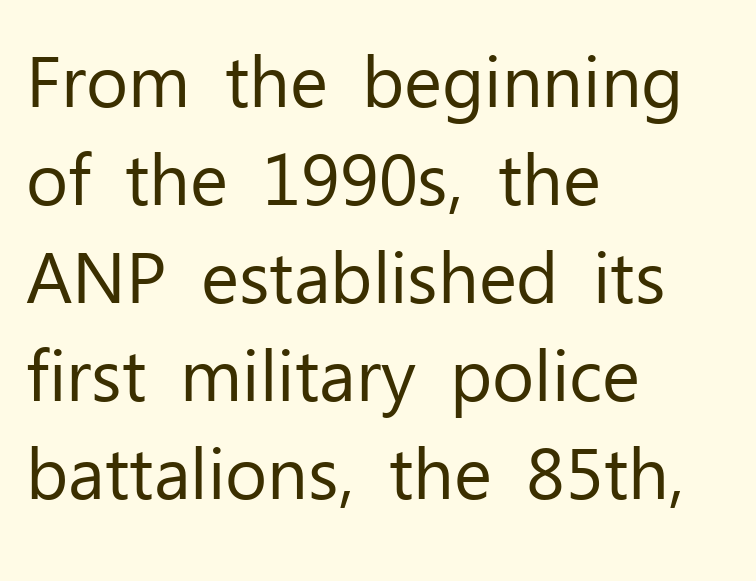
Honestly, the letter spacing is just normal — you wouldn't notice it. Each letter keeps its own natural width here, so spacing adapts to shape. The baseline area is clear. The paragraph has a hard left edge and a soft right edge. Unbolded letterforms with no extra heft. Letterform terminals end flat and unadorned throughout the passage.
